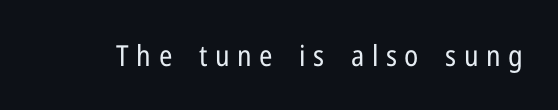
Q: Is the text bold? A: No.
Q: Is the text italic (slanted)? A: No, it is upright.
Q: Is the typeface a serif or a sans-serif typeface? A: Sans-serif.
Q: Is the text underlined? A: No.
Q: Is the spacing between letters normal or unusually wide? A: Unusually wide.
Q: Width (condensed, normal, or wide)? A: Condensed.
Q: Stroke contrast? A: Low.
Q: x-height? A: Medium.
Q: Monospaced? A: No.
